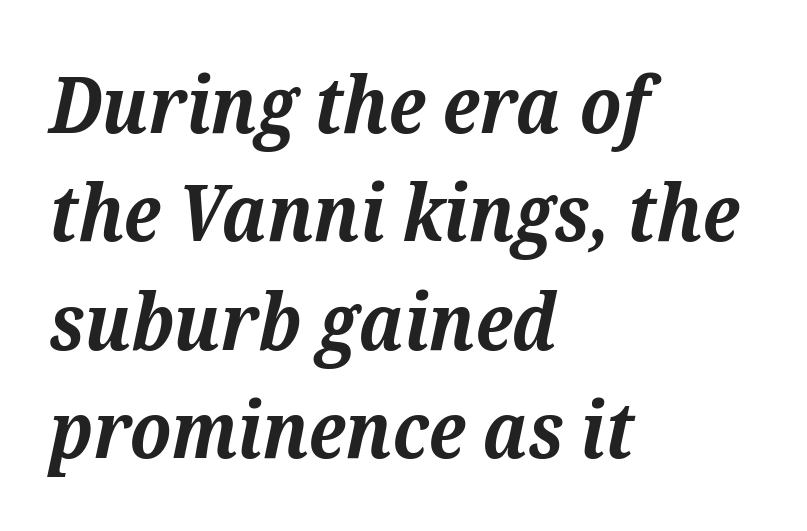
The image shows 78 px bold serif type, italic (leaning right); set left-aligned, normal line spacing (1.39x), normal letter spacing, not underlined; medium stroke contrast and a medium x-height.
